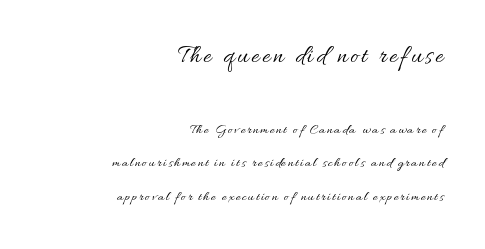
Q: Is the text bold? A: No.
Q: Is the text italic (slanted)? A: Yes.
Q: Is the text underlined? A: No.
Q: How is the paragraph aligned? A: Right-aligned.
Q: Is the spacing between lines tight, normal or loose? A: Loose.
Q: Which block of text is set in a larger size, the first (top) or the second (bottom)? A: The first (top) one.
